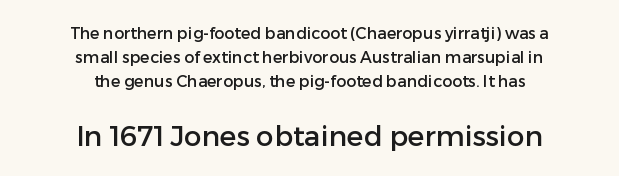
{"serif": "no", "italic": "no", "width": "normal", "stroke_contrast": "low", "x_height": "medium", "monospaced": "no", "underline": "no", "align": "center", "line_spacing": "normal", "line_spacing_ratio": 1.51, "letter_spacing": "normal", "letter_spacing_em": 0.0, "larger_block": "second", "size_ratio": 1.75, "glyph_px": 28}
